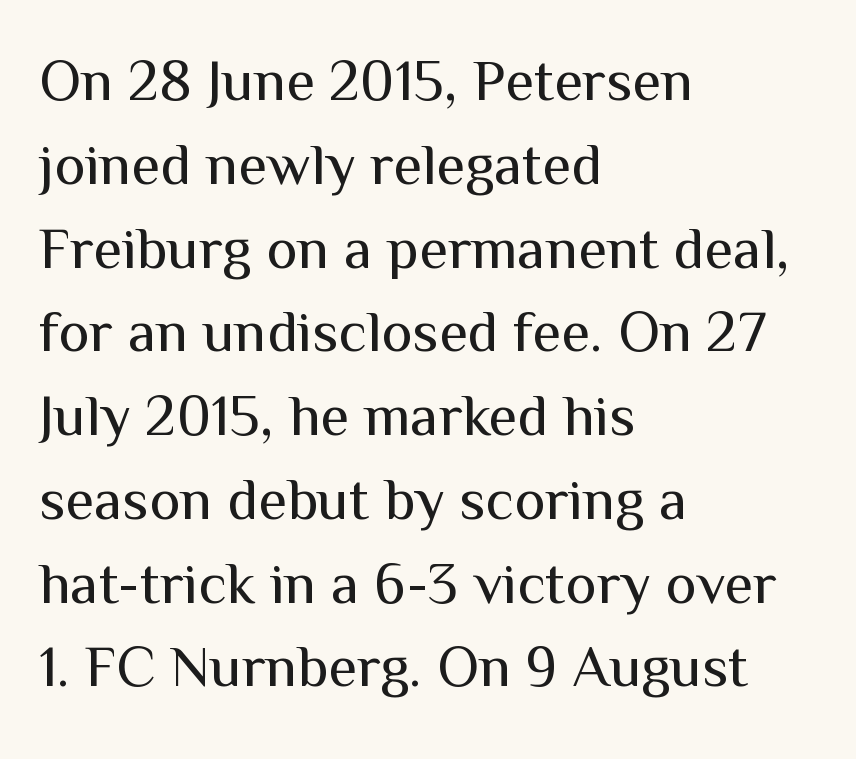
Think of a printed novel: that variable character pitch is what you see here. Summary of vertical rhythm: regular, with standard interline spacing. The letters carry no serifs — their stems end cleanly without finishing strokes. A typesetter would mark this as roman, not italic. Lines of text with bare space underneath.
